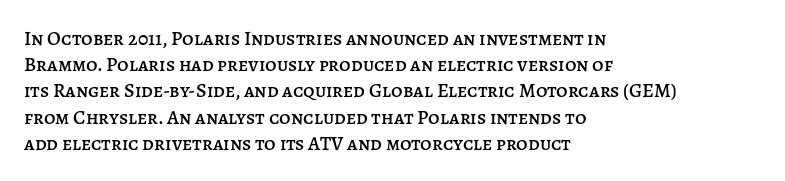
The image shows 20 px text type, upright; set left-aligned, normal line spacing (1.31x), normal letter spacing, not underlined.
